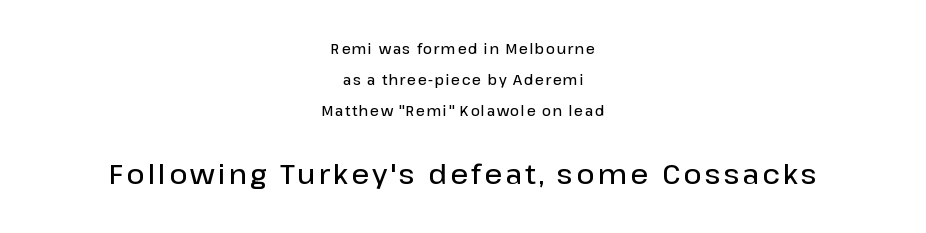
{"serif": "no", "italic": "no", "bold": "semi", "weight": "semibold", "width": "normal", "stroke_contrast": "low", "x_height": "medium", "monospaced": "no", "underline": "no", "align": "center", "line_spacing": "loose", "line_spacing_ratio": 2.21, "larger_block": "second", "size_ratio": 2.0, "glyph_px": 28}
